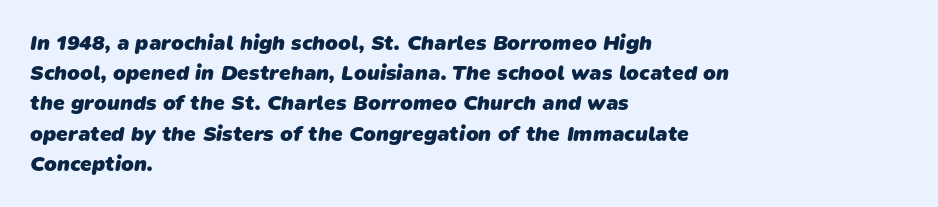
{"bold": "yes", "underline": "no", "align": "left", "line_spacing": "normal", "line_spacing_ratio": 1.44, "letter_spacing": "normal", "letter_spacing_em": 0.0, "glyph_px": 21}
